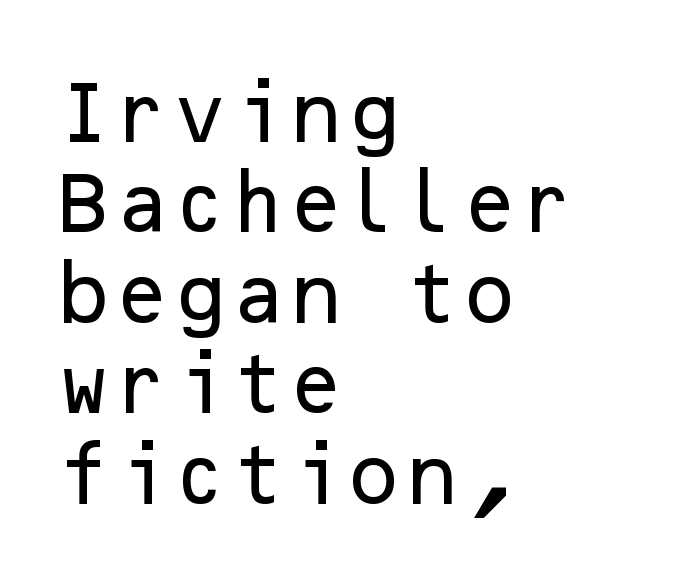
{"serif": "no", "italic": "no", "width": "normal", "stroke_contrast": "low", "x_height": "medium", "underline": "no", "align": "left", "line_spacing": "normal", "line_spacing_ratio": 1.35, "letter_spacing": "normal", "letter_spacing_em": 0.0, "glyph_px": 67}
